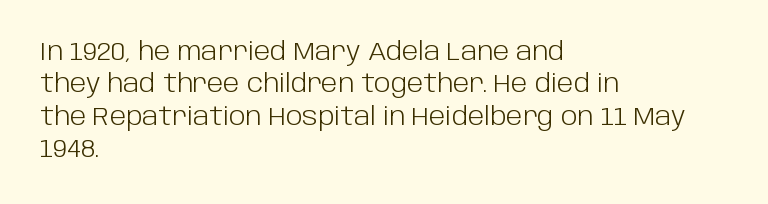
{"italic": "no", "bold": "no", "underline": "no", "align": "left", "line_spacing": "normal", "line_spacing_ratio": 1.3, "letter_spacing": "normal", "letter_spacing_em": 0.0, "glyph_px": 25}
